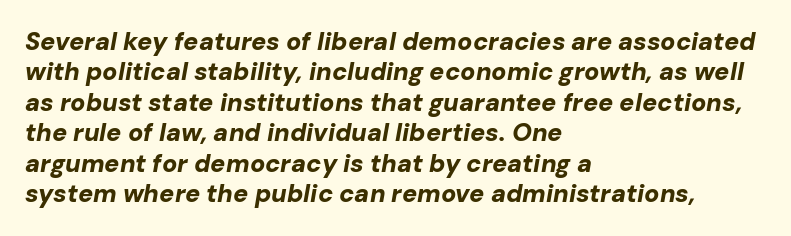
{"italic": "yes", "lean": "right", "slant_degrees": 10, "bold": "yes", "underline": "no", "align": "left", "line_spacing_ratio": 1.22, "letter_spacing": "normal", "letter_spacing_em": 0.0, "glyph_px": 25}
